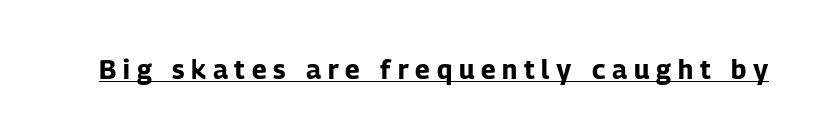
Q: Is the text bold? A: Yes.
Q: Is the text italic (slanted)? A: No, it is upright.
Q: Is the text underlined? A: Yes.
Q: Is the spacing between letters normal or unusually wide? A: Unusually wide.
